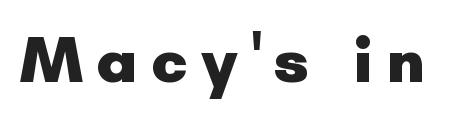
The image shows 66 px heavy sans-serif type, upright; set not underlined; low stroke contrast and a small x-height.
